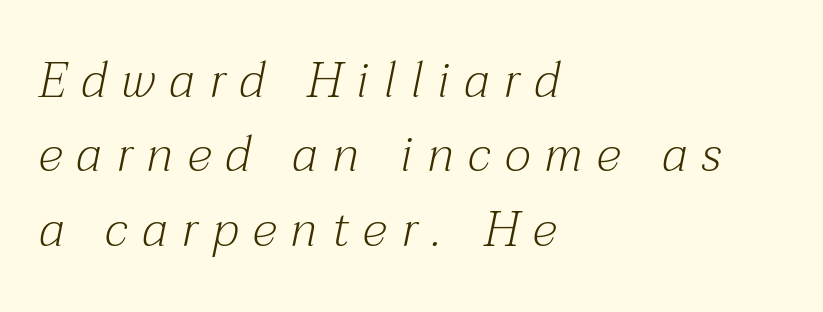
Each row of text sits above clean, open space. Does the copy run flush right? No — it runs flush left. Note the varied advance widths — an 'i' is clearly narrower than an 'm'. The type family on display is of the serif kind.
